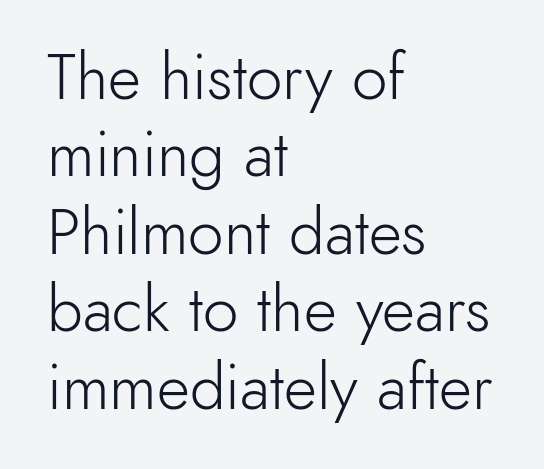
The image shows 64 px light sans-serif type, upright; set left-aligned, line spacing 1.21x, normal letter spacing, not underlined; a small x-height.
